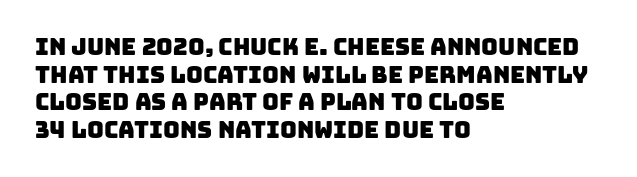
The image shows 23 px text type; set left-aligned, line spacing 1.2x, normal letter spacing, not underlined.
